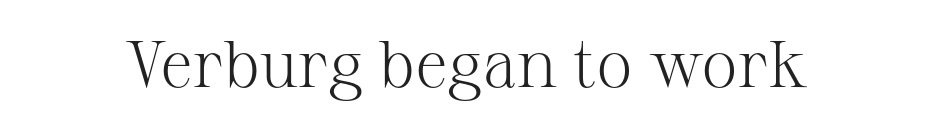
Q: Is the text bold? A: No.
Q: Is the text italic (slanted)? A: No, it is upright.
Q: Is the typeface a serif or a sans-serif typeface? A: Serif.
Q: Is the text underlined? A: No.
Q: Is the spacing between letters normal or unusually wide? A: Normal.
Q: Width (condensed, normal, or wide)? A: Normal.
Q: Stroke contrast? A: Medium.
Q: x-height? A: Medium.
Q: Monospaced? A: No.
